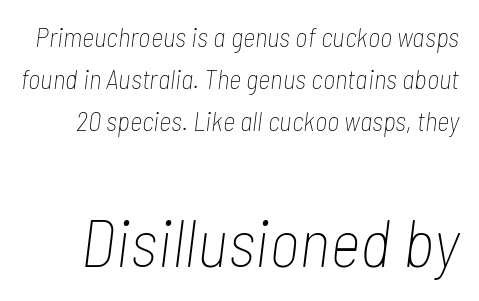
{"italic": "yes", "lean": "right", "slant_degrees": 7, "bold": "no", "weight": "thin", "width": "condensed", "stroke_contrast": "low", "x_height": "medium", "monospaced": "no", "underline": "no", "line_spacing": "normal", "line_spacing_ratio": 1.56, "letter_spacing": "normal", "letter_spacing_em": 0.0, "larger_block": "second", "size_ratio": 2.48, "glyph_px": 67}
